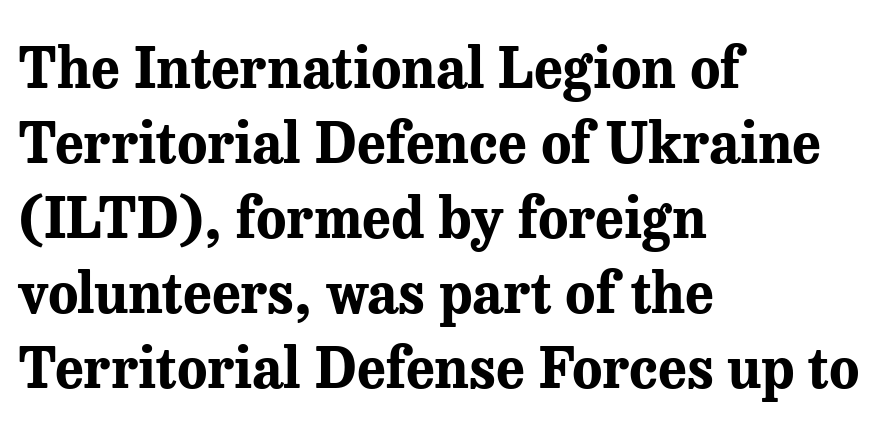
Q: Is the text bold? A: Yes.
Q: Is the text italic (slanted)? A: No, it is upright.
Q: Is the typeface a serif or a sans-serif typeface? A: Serif.
Q: Is the text underlined? A: No.
Q: How is the paragraph aligned? A: Left-aligned.
Q: Is the spacing between letters normal or unusually wide? A: Normal.
Q: Is the spacing between lines tight, normal or loose? A: Normal.
Q: Width (condensed, normal, or wide)? A: Normal.
Q: Stroke contrast? A: Medium.
Q: x-height? A: Medium.
Q: Monospaced? A: No.
